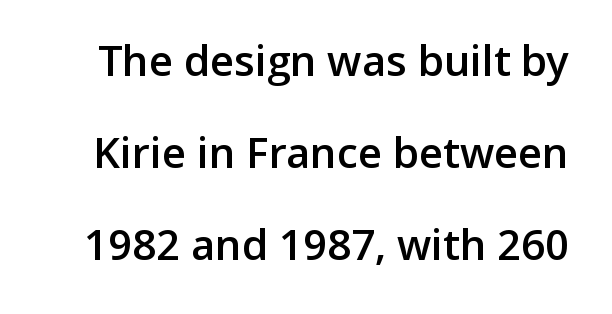
Q: Is the text bold? A: Semi-bold.
Q: Is the text italic (slanted)? A: No, it is upright.
Q: Is the typeface a serif or a sans-serif typeface? A: Sans-serif.
Q: Is the text underlined? A: No.
Q: Is the spacing between letters normal or unusually wide? A: Normal.
Q: Is the spacing between lines tight, normal or loose? A: Loose.
Q: Width (condensed, normal, or wide)? A: Normal.
Q: Stroke contrast? A: Low.
Q: x-height? A: Medium.
Q: Monospaced? A: No.
